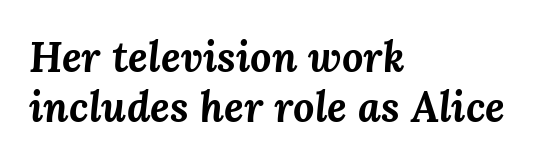
{"italic": "yes", "lean": "right", "slant_degrees": 3, "bold": "yes", "weight": "bold", "width": "normal", "stroke_contrast": "medium", "x_height": "medium", "monospaced": "no", "underline": "no", "align": "left", "line_spacing_ratio": 1.18, "letter_spacing": "normal", "letter_spacing_em": 0.0, "glyph_px": 42}
